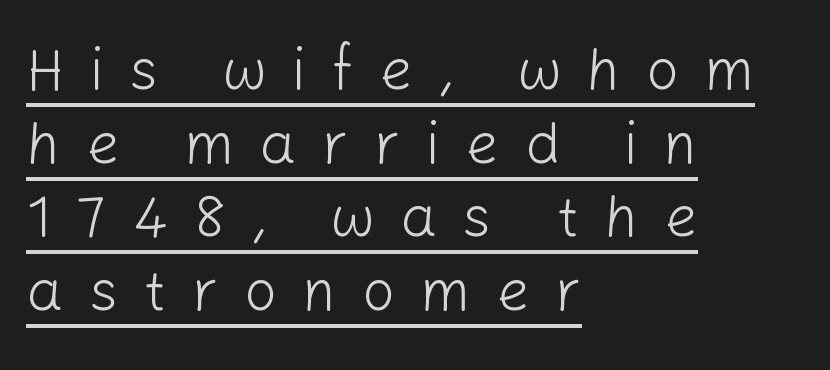
A typesetter would mark this as roman, not italic. The letterforms stand isolated, each surrounded by extra space. Varying glyph widths throughout — classic text-font behaviour. Check the space under the baseline: a stroke is drawn there. Letterform terminals end flat and unadorned throughout the passage.
